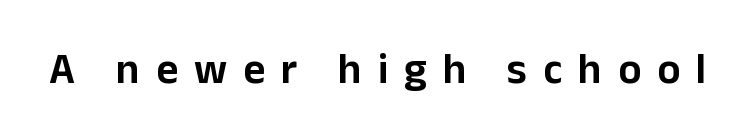
Q: Is the text italic (slanted)? A: No, it is upright.
Q: Is the typeface a serif or a sans-serif typeface? A: Sans-serif.
Q: Is the text underlined? A: No.
Q: Is the spacing between letters normal or unusually wide? A: Unusually wide.
Q: Width (condensed, normal, or wide)? A: Normal.
Q: Stroke contrast? A: Low.
Q: x-height? A: Medium.
Q: Monospaced? A: No.
